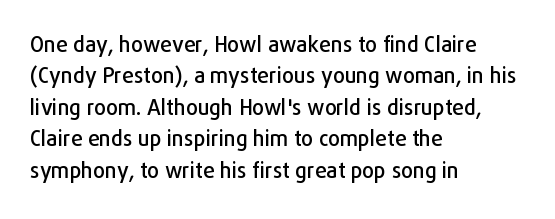
The image shows 21 px text type, upright; set left-aligned, normal line spacing (1.5x), normal letter spacing, not underlined.
